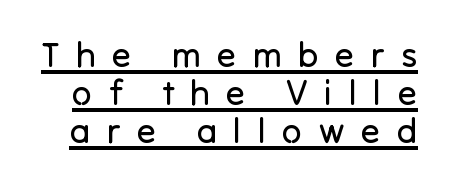
{"serif": "no", "italic": "no", "bold": "no", "weight": "regular", "width": "normal", "stroke_contrast": "low", "x_height": "medium", "monospaced": "no", "underline": "yes", "line_spacing": "tight", "line_spacing_ratio": 1.08, "letter_spacing": "wide", "letter_spacing_em": 0.47, "glyph_px": 35}
